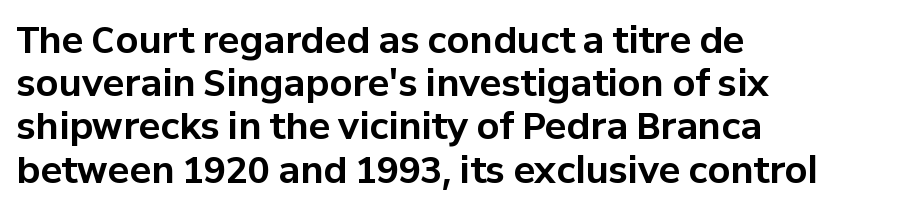
A sans-serif font was chosen for this passage. On the weight axis this lands at bold, roughly 700. Left-aligned paragraph, ragged on the right. Nope, not italic — everything's standing straight.
